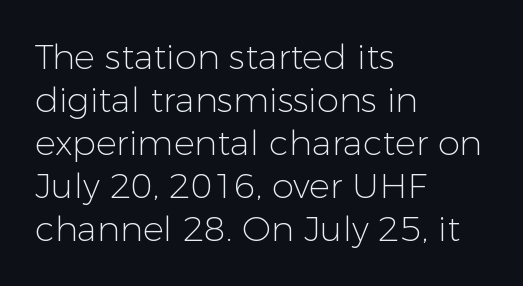
Q: Is the text bold? A: No.
Q: Is the text italic (slanted)? A: No, it is upright.
Q: Is the typeface a serif or a sans-serif typeface? A: Sans-serif.
Q: Is the text underlined? A: No.
Q: How is the paragraph aligned? A: Left-aligned.
Q: Is the spacing between letters normal or unusually wide? A: Normal.
Q: Width (condensed, normal, or wide)? A: Normal.
Q: Stroke contrast? A: Low.
Q: x-height? A: Medium.
Q: Monospaced? A: No.
